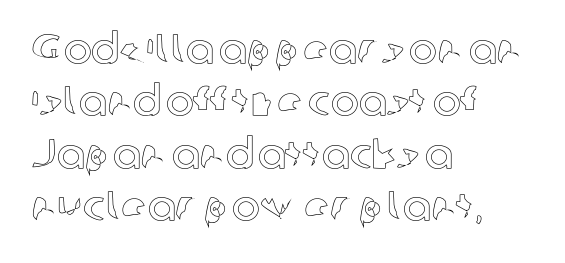
The image shows 42 px text type, upright; set left-aligned, normal line spacing (1.25x), normal letter spacing, not underlined; a medium x-height.
